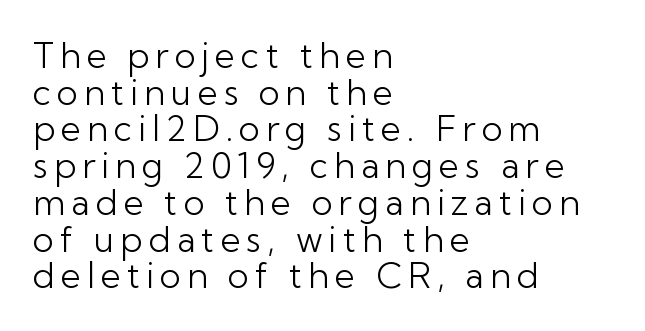
{"serif": "no", "italic": "no", "bold": "no", "weight": "light", "width": "normal", "stroke_contrast": "low", "x_height": "medium", "monospaced": "no", "underline": "no", "align": "left", "line_spacing": "tight", "line_spacing_ratio": 1.05, "glyph_px": 35}
